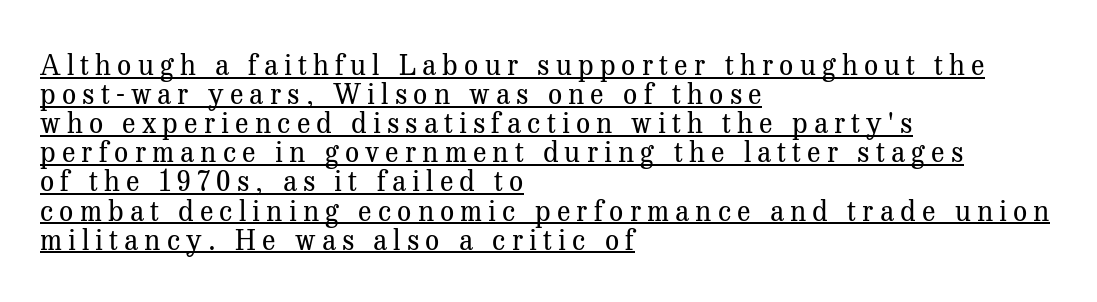
The image shows 28 px regular-weight serif type, upright; set left-aligned, tight line spacing (1.04x), unusually wide letter spacing (+0.22 em), underlined; medium stroke contrast and a medium x-height.
